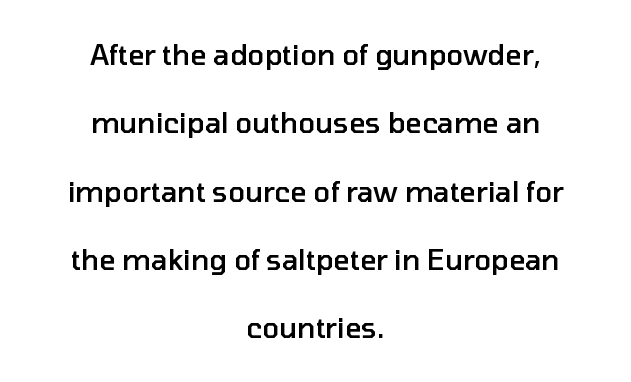
Layout note: lines centered. The area under the type is left untouched. The passage shown stacks its lines with a broad gap. These lines are rendered in a variable-pitch font. Here the glyphs are tracked normally, forming tight word shapes. These lines carry some extra weight — a demibold, not a full bold.
